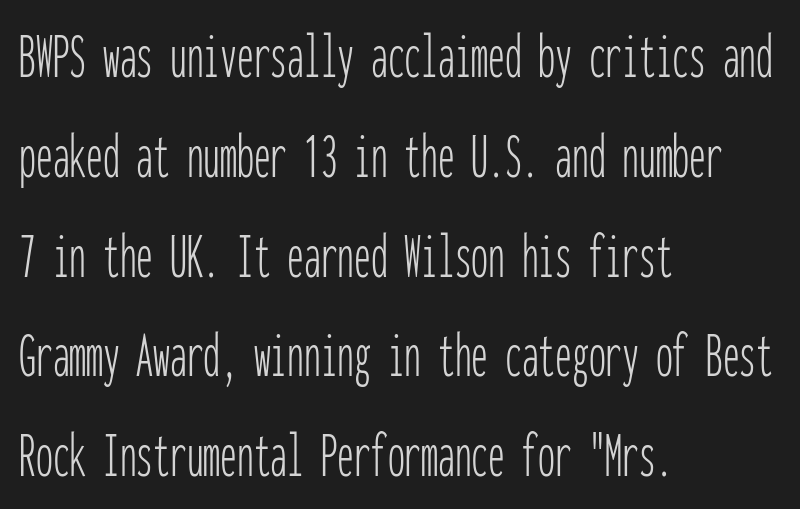
{"serif": "no", "italic": "no", "bold": "no", "weight": "thin", "width": "condensed", "stroke_contrast": "low", "x_height": "medium", "monospaced": "yes", "underline": "no", "align": "left", "line_spacing": "normal", "line_spacing_ratio": 1.49, "letter_spacing": "normal", "letter_spacing_em": 0.0, "glyph_px": 67}
